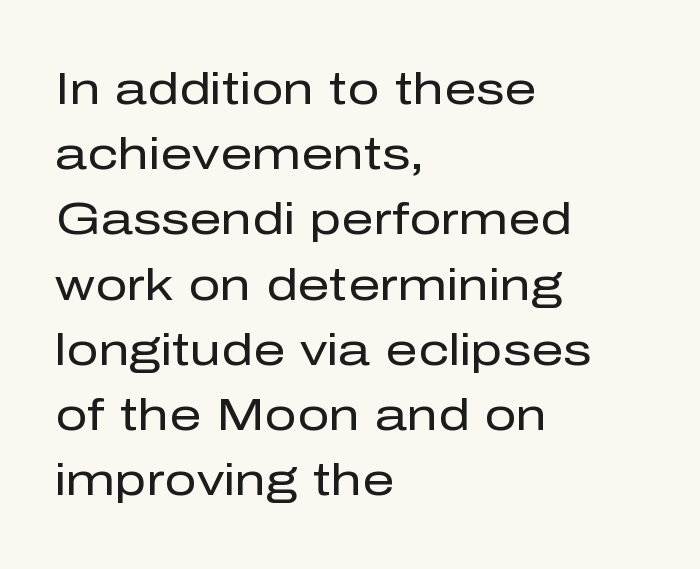
You could not count columns in this text — the font is proportionally spaced. Each letter's strokes conclude bluntly, with no projecting serifs. Posture: vertical. Left-aligned paragraph, ragged on the right. Descenders hang freely into open space. Spacing between characters is what you'd get straight out of the box.
